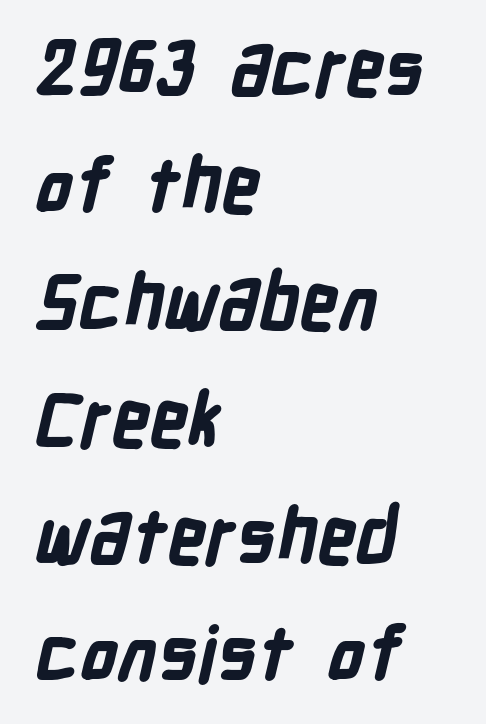
The image shows 75 px bold, condensed sans-serif type; set left-aligned, normal line spacing (1.56x), normal letter spacing, not underlined; low stroke contrast and a medium x-height.
